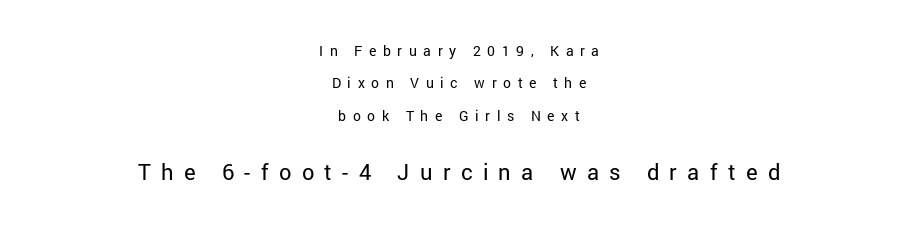
The image shows 22 px text type, upright; set centered, loose line spacing (2.32x), unusually wide letter spacing (+0.47 em), not underlined; the second (bottom) block is 1.57x larger.
